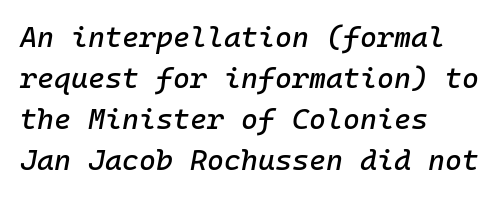
{"italic": "yes", "lean": "right", "slant_degrees": 10, "width": "normal", "stroke_contrast": "low", "x_height": "medium", "monospaced": "yes", "underline": "no", "align": "left", "line_spacing": "normal", "line_spacing_ratio": 1.41, "letter_spacing": "normal", "letter_spacing_em": 0.0, "glyph_px": 29}
